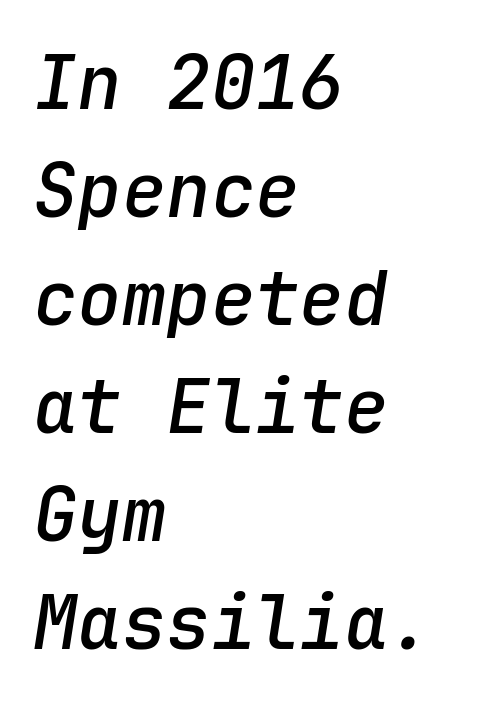
Q: Is the text bold? A: Semi-bold.
Q: Is the text italic (slanted)? A: Yes, it leans right by about 9 degrees.
Q: Is the text underlined? A: No.
Q: How is the paragraph aligned? A: Left-aligned.
Q: Is the spacing between letters normal or unusually wide? A: Normal.
Q: Is the spacing between lines tight, normal or loose? A: Normal.
Q: Width (condensed, normal, or wide)? A: Normal.
Q: Stroke contrast? A: Low.
Q: x-height? A: Medium.
Q: Monospaced? A: Yes.
